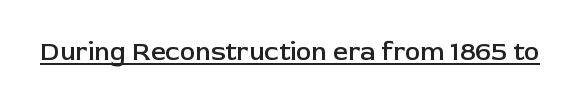
The letters stand upright; this is a roman face. This is moderately heavy type, rendered in semibold. These characters rest on top of a visible drawn line. You could call the tracking neutral — neither tight nor loose.
